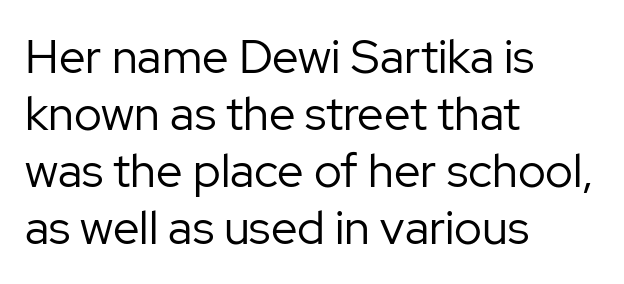
The type family on display is of the sans-serif kind. You could call the tracking neutral — neither tight nor loose. Upright lettering throughout. These lines are rendered in a variable-pitch font.
